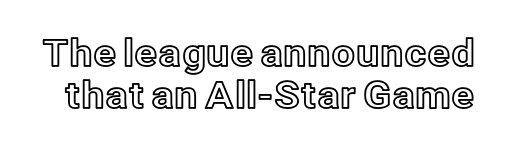
{"italic": "no", "width": "normal", "x_height": "medium", "monospaced": "no", "underline": "no", "line_spacing": "tight", "line_spacing_ratio": 1.13, "letter_spacing": "normal", "letter_spacing_em": 0.0, "glyph_px": 37}
